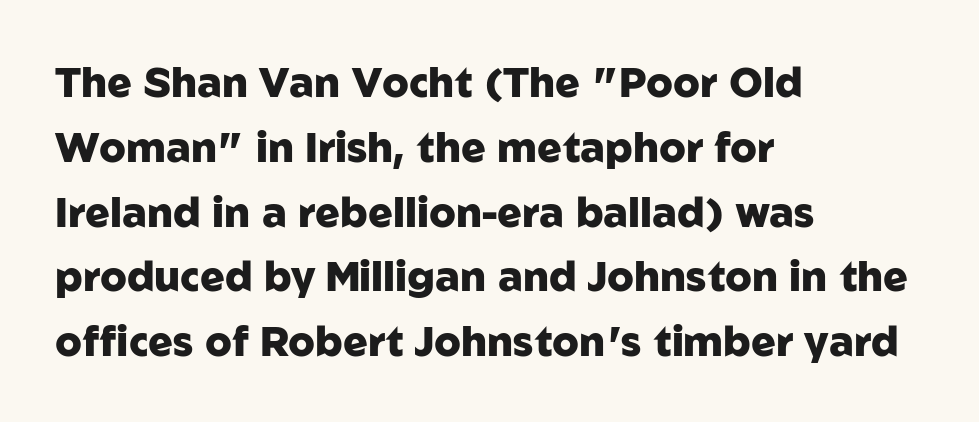
Honestly, there is no underline to notice here at all. Heft: maximum for text — a bold. Glyph-to-glyph distance matches everyday printed text. The letters stand straight up with perfectly vertical stems. This is sans-serif lettering, the kind often seen on screens and signage.
